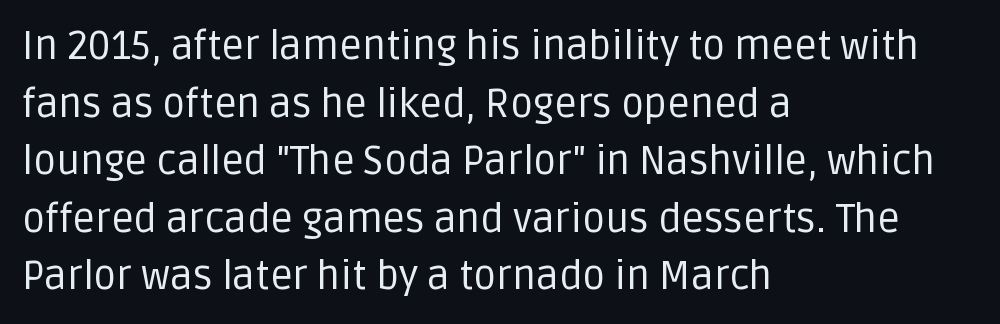
This sample uses an upright cut, with every glyph sitting square on the baseline. The weight tops out at a normal text grade. Line spacing here is normal. The setting favours the left margin, as ordinary paragraphs usually do. A sans-serif font was chosen for this passage.
